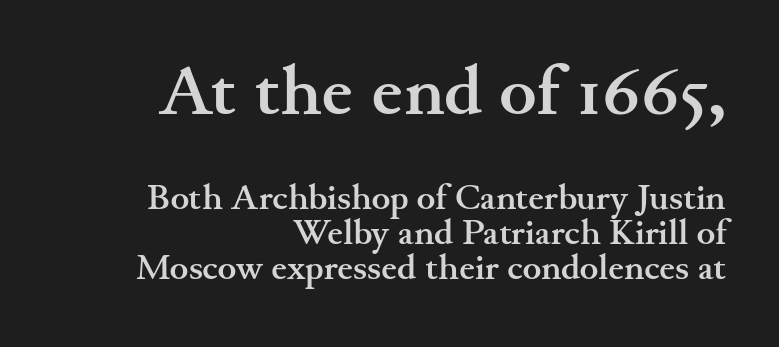
{"serif": "yes", "italic": "no", "bold": "yes", "weight": "semibold", "width": "wide", "stroke_contrast": "medium", "x_height": "small", "monospaced": "no", "underline": "no", "align": "right", "line_spacing": "tight", "line_spacing_ratio": 0.99, "letter_spacing": "normal", "letter_spacing_em": 0.0, "larger_block": "first", "size_ratio": 2.0, "glyph_px": 70}
